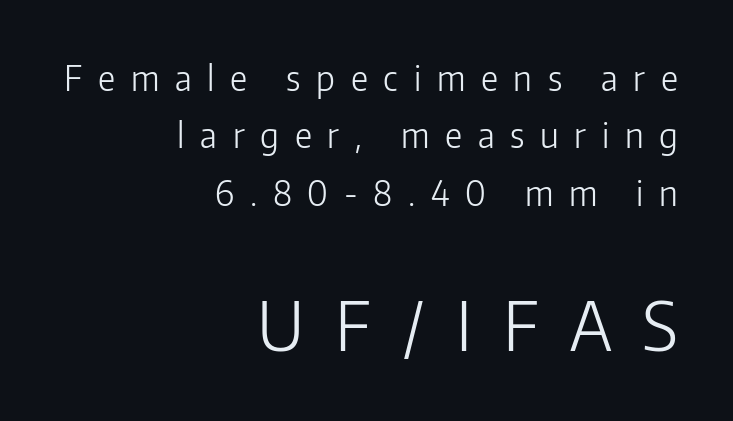
Compare the two chunks: the lower has the greater cap height. Quick note: underline off. Leftover space on each line is placed entirely before the opening word. Think of a printed novel: that variable character pitch is what you see here. The letters look calm and open, with moderate or lighter stems.
